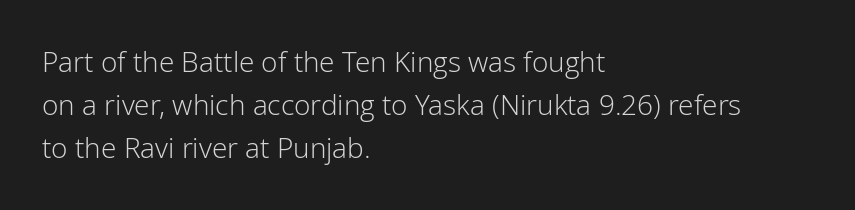
Q: Is the text bold? A: No.
Q: Is the text italic (slanted)? A: No, it is upright.
Q: Is the typeface a serif or a sans-serif typeface? A: Sans-serif.
Q: Is the text underlined? A: No.
Q: How is the paragraph aligned? A: Left-aligned.
Q: Is the spacing between letters normal or unusually wide? A: Normal.
Q: Is the spacing between lines tight, normal or loose? A: Normal.
Q: Width (condensed, normal, or wide)? A: Normal.
Q: Stroke contrast? A: Low.
Q: x-height? A: Medium.
Q: Monospaced? A: No.
